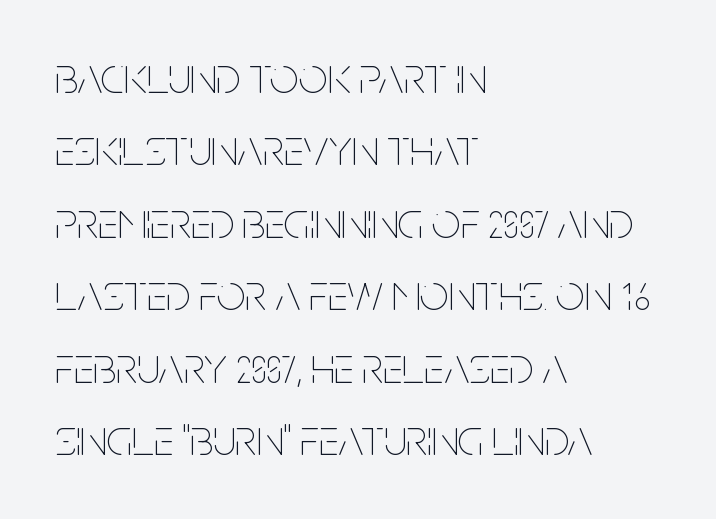
Honestly, the letter spacing is just normal — you wouldn't notice it. Is this a fixed-width face? No — the glyphs have proportional, varying widths. Which margin do the lines hug? The left one — the right edge is uneven. Underlining? Definitely not there. Students, observe: this is what conventionally led text looks like.
